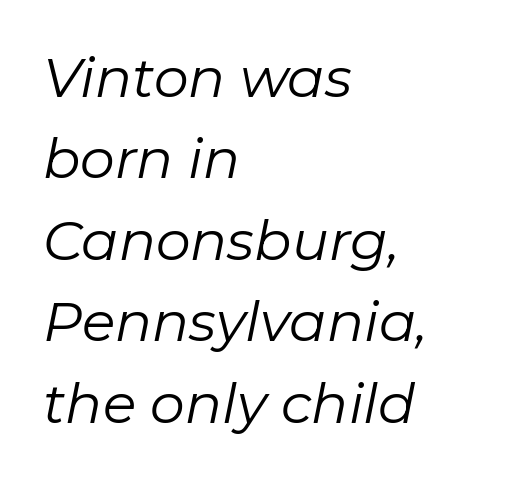
The image shows 55 px regular-weight type, italic (leaning right); set left-aligned, normal line spacing (1.48x), normal letter spacing, not underlined; low stroke contrast and a medium x-height.
